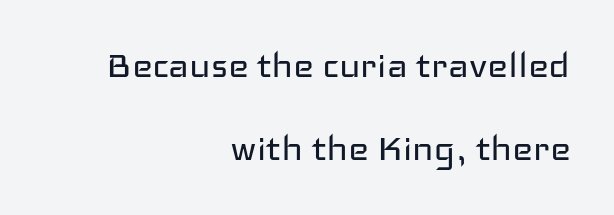
Q: Is the text bold? A: No.
Q: Is the text italic (slanted)? A: No, it is upright.
Q: Is the typeface a serif or a sans-serif typeface? A: Sans-serif.
Q: Is the text underlined? A: No.
Q: How is the paragraph aligned? A: Right-aligned.
Q: Is the spacing between letters normal or unusually wide? A: Normal.
Q: Width (condensed, normal, or wide)? A: Wide.
Q: Stroke contrast? A: Low.
Q: x-height? A: Medium.
Q: Monospaced? A: No.
